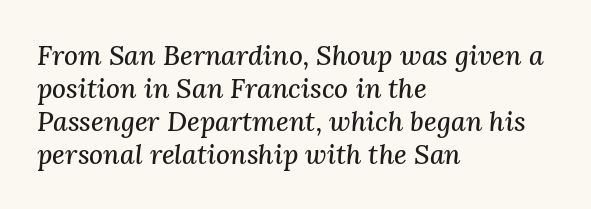
{"italic": "yes", "lean": "right", "slant_degrees": 3, "underline": "no", "align": "left", "line_spacing_ratio": 1.22, "letter_spacing": "normal", "letter_spacing_em": 0.0, "glyph_px": 27}
